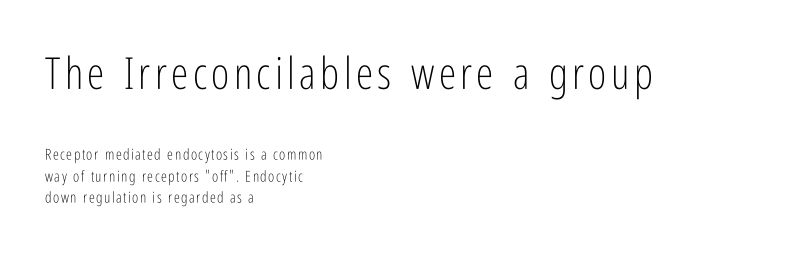
Q: Is the text bold? A: No.
Q: Is the text italic (slanted)? A: No, it is upright.
Q: Is the typeface a serif or a sans-serif typeface? A: Sans-serif.
Q: Is the text underlined? A: No.
Q: How is the paragraph aligned? A: Left-aligned.
Q: Is the spacing between lines tight, normal or loose? A: Normal.
Q: Which block of text is set in a larger size, the first (top) or the second (bottom)? A: The first (top) one.
Q: Width (condensed, normal, or wide)? A: Condensed.
Q: Stroke contrast? A: Low.
Q: x-height? A: Medium.
Q: Monospaced? A: No.
